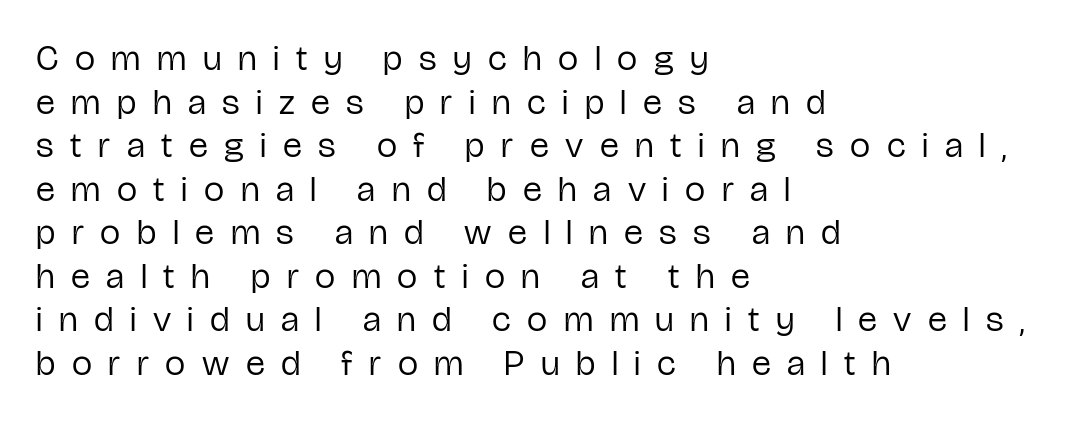
Q: Is the text bold? A: No.
Q: Is the text italic (slanted)? A: No, it is upright.
Q: Is the typeface a serif or a sans-serif typeface? A: Sans-serif.
Q: Is the text underlined? A: No.
Q: How is the paragraph aligned? A: Left-aligned.
Q: Is the spacing between letters normal or unusually wide? A: Unusually wide.
Q: Width (condensed, normal, or wide)? A: Condensed.
Q: Stroke contrast? A: Low.
Q: x-height? A: Medium.
Q: Monospaced? A: No.
